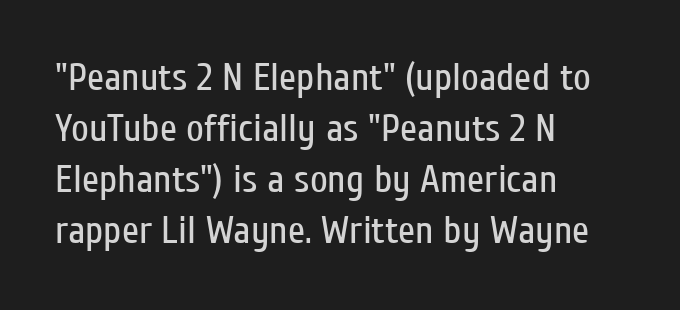
Quick note: not italic, upright. Proportional: the letters do not fall into vertical columns. The rag falls on the right side of this text block. Leading matches the norm, producing a regular column. Does extra space separate the letters? No, they use regular spacing.
